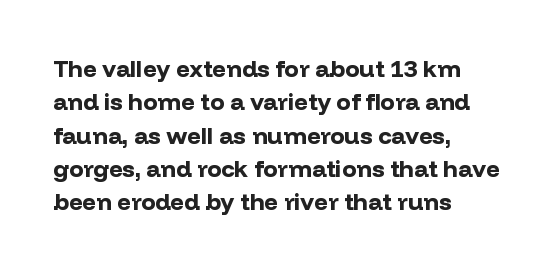
The image shows 24 px bold type, upright; set left-aligned, normal line spacing (1.39x), normal letter spacing, not underlined.
